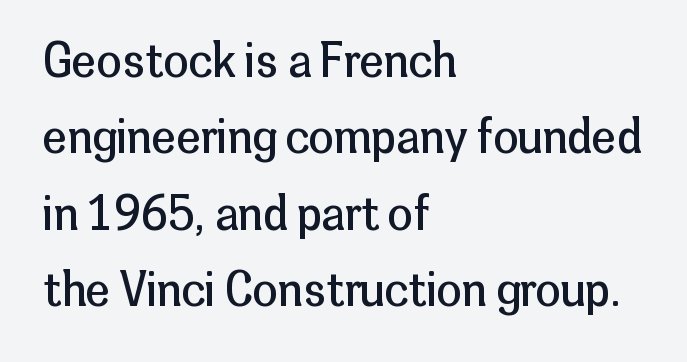
{"serif": "no", "italic": "no", "bold": "no", "weight": "regular", "width": "normal", "stroke_contrast": "low", "x_height": "medium", "monospaced": "no", "underline": "no", "align": "left", "line_spacing": "normal", "line_spacing_ratio": 1.7, "letter_spacing": "normal", "letter_spacing_em": 0.0, "glyph_px": 45}
